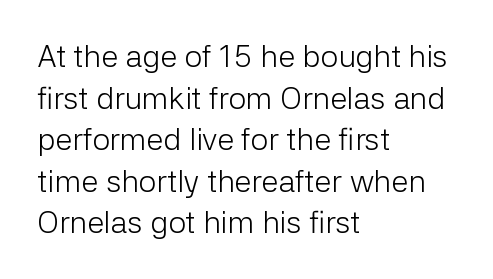
{"serif": "no", "italic": "no", "bold": "no", "weight": "light", "width": "normal", "stroke_contrast": "low", "x_height": "medium", "monospaced": "no", "underline": "no", "align": "left", "line_spacing": "normal", "line_spacing_ratio": 1.34, "letter_spacing": "normal", "letter_spacing_em": 0.0, "glyph_px": 31}
